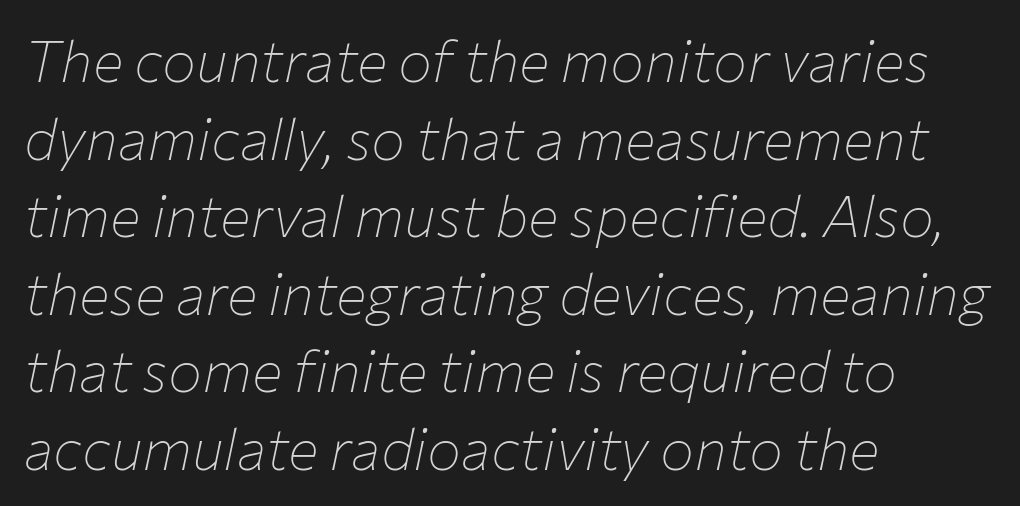
{"italic": "yes", "lean": "right", "slant_degrees": 12, "bold": "no", "weight": "thin", "width": "normal", "stroke_contrast": "low", "x_height": "medium", "monospaced": "no", "underline": "no", "align": "left", "line_spacing": "normal", "line_spacing_ratio": 1.36, "letter_spacing": "normal", "letter_spacing_em": 0.0, "glyph_px": 57}
